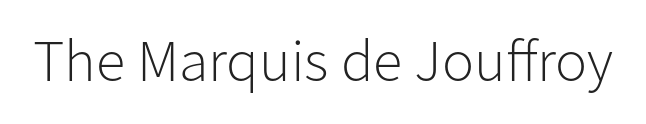
{"serif": "no", "italic": "no", "bold": "no", "weight": "light", "width": "normal", "stroke_contrast": "low", "x_height": "medium", "monospaced": "no", "underline": "no", "letter_spacing": "normal", "letter_spacing_em": 0.0, "glyph_px": 60}
